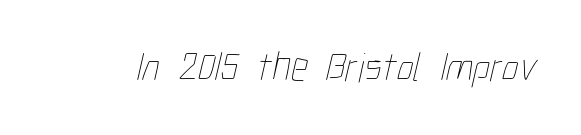
You could not count columns in this text — the font is proportionally spaced. Caption: standard tracking, unaltered. Caption: face not bold, strokes unweighted. Bare-footed words on every line.
